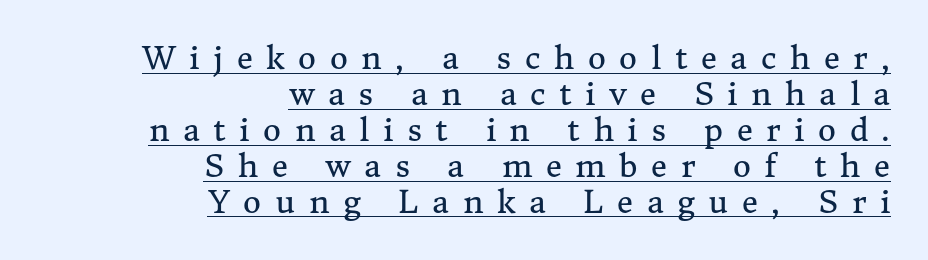
The image shows 31 px regular-weight serif type, upright; set right-aligned, line spacing 1.16x, unusually wide letter spacing (+0.44 em), underlined; medium stroke contrast and a medium x-height.
